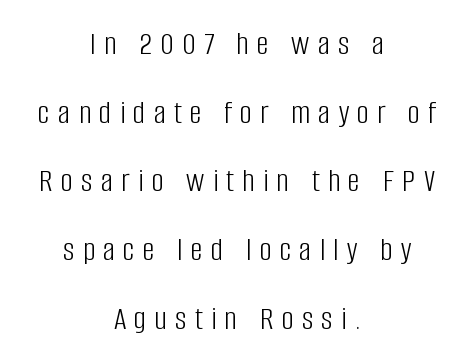
Q: Is the text bold? A: No.
Q: Is the text italic (slanted)? A: No, it is upright.
Q: Is the typeface a serif or a sans-serif typeface? A: Sans-serif.
Q: Is the text underlined? A: No.
Q: How is the paragraph aligned? A: Centered.
Q: Is the spacing between letters normal or unusually wide? A: Unusually wide.
Q: Is the spacing between lines tight, normal or loose? A: Loose.
Q: Width (condensed, normal, or wide)? A: Condensed.
Q: Stroke contrast? A: Low.
Q: x-height? A: Large.
Q: Monospaced? A: No.
